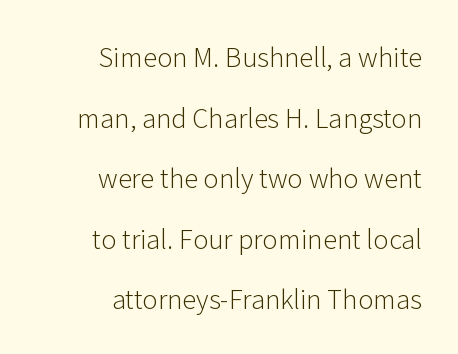
Q: Is the text bold? A: No.
Q: Is the text italic (slanted)? A: No, it is upright.
Q: Is the text underlined? A: No.
Q: How is the paragraph aligned? A: Right-aligned.
Q: Is the spacing between letters normal or unusually wide? A: Normal.
Q: Is the spacing between lines tight, normal or loose? A: Loose.
